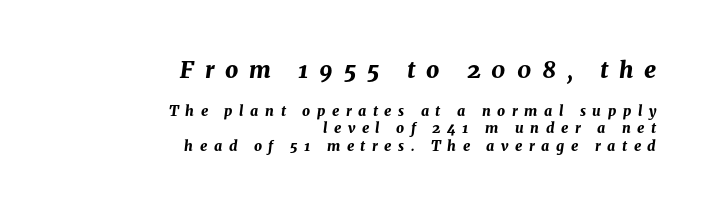
{"italic": "yes", "lean": "right", "slant_degrees": 8, "bold": "yes", "underline": "no", "align": "right", "line_spacing_ratio": 1.24, "letter_spacing": "wide", "letter_spacing_em": 0.47, "larger_block": "first", "size_ratio": 1.64, "glyph_px": 23}
